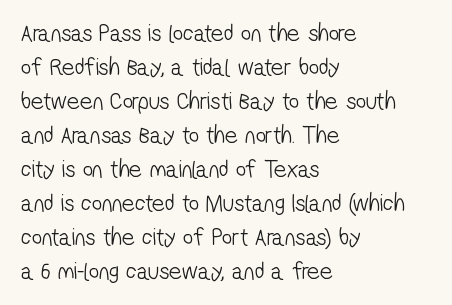
{"bold": "no", "underline": "no", "align": "left", "line_spacing": "normal", "line_spacing_ratio": 1.36, "letter_spacing": "normal", "letter_spacing_em": 0.0, "glyph_px": 25}
